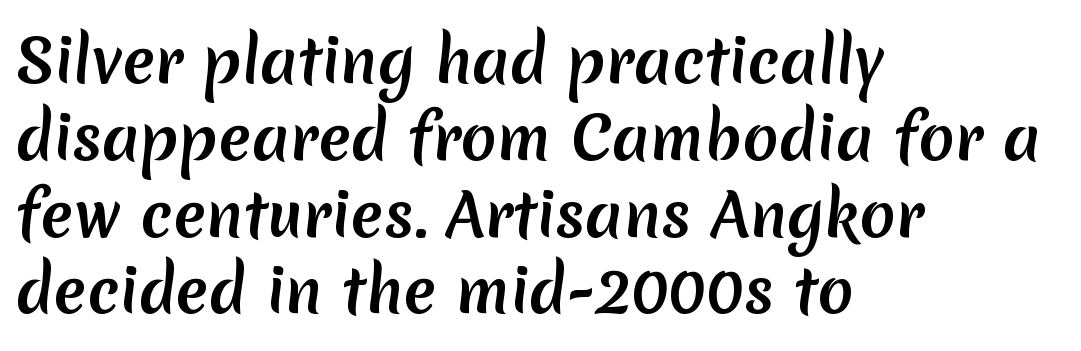
Regarding leading, the lines here are spaced in the standard way. Every row of glyphs begins at an identical x-position on the left. The face used here is proportionally spaced, like ordinary book or web type. Regarding serifs, this sample does without them. Bare-footed words on every line. Inter-character spacing is left at the font's built-in metrics.
